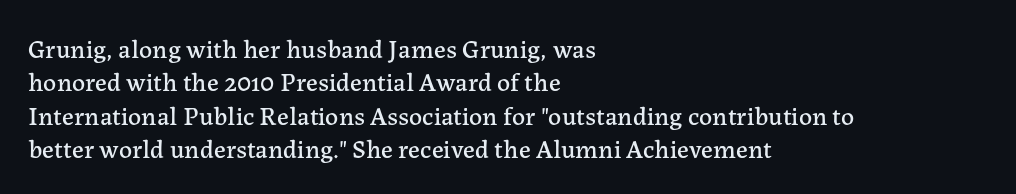
{"italic": "no", "underline": "no", "align": "left", "line_spacing": "normal", "line_spacing_ratio": 1.28, "letter_spacing": "normal", "letter_spacing_em": 0.0, "glyph_px": 26}
